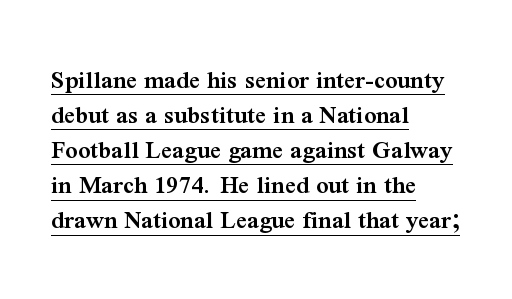
{"italic": "no", "bold": "semi", "underline": "yes", "align": "left", "line_spacing": "normal", "line_spacing_ratio": 1.3, "letter_spacing": "normal", "letter_spacing_em": 0.0, "glyph_px": 27}
